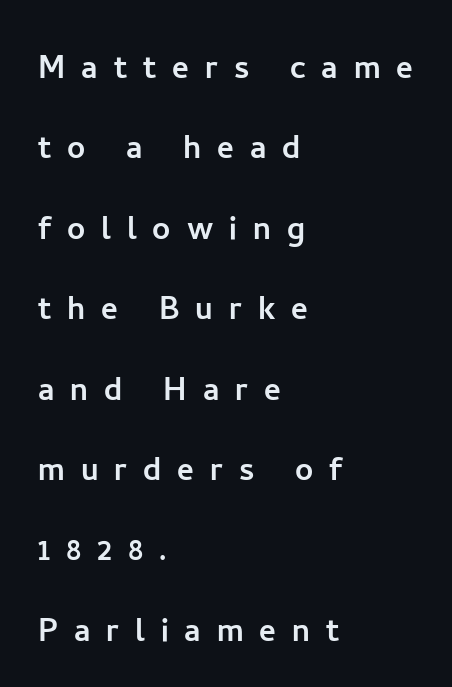
Q: Is the text italic (slanted)? A: No, it is upright.
Q: Is the typeface a serif or a sans-serif typeface? A: Sans-serif.
Q: Is the text underlined? A: No.
Q: How is the paragraph aligned? A: Left-aligned.
Q: Is the spacing between letters normal or unusually wide? A: Unusually wide.
Q: Is the spacing between lines tight, normal or loose? A: Loose.
Q: Width (condensed, normal, or wide)? A: Normal.
Q: Stroke contrast? A: Low.
Q: x-height? A: Medium.
Q: Monospaced? A: No.
